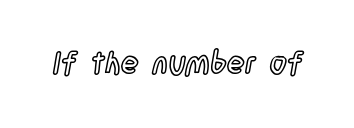
The image shows 30 px condensed type; set normal letter spacing, not underlined; a large x-height.
